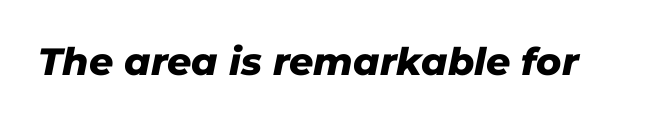
Q: Is the text bold? A: Yes.
Q: Is the text italic (slanted)? A: Yes, it leans right by about 11 degrees.
Q: Is the text underlined? A: No.
Q: Is the spacing between letters normal or unusually wide? A: Normal.
Q: Width (condensed, normal, or wide)? A: Normal.
Q: Stroke contrast? A: Low.
Q: x-height? A: Medium.
Q: Monospaced? A: No.
